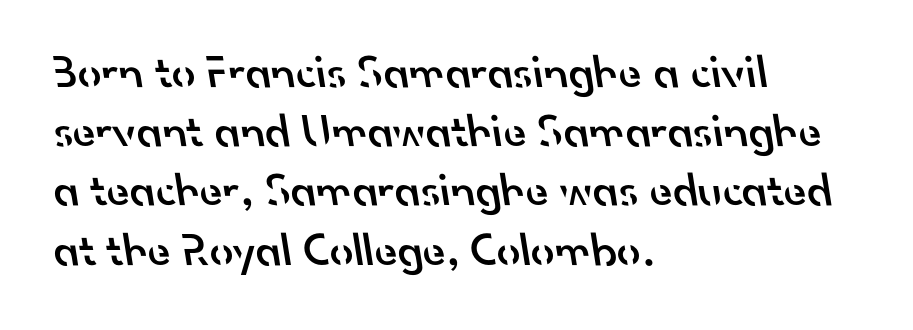
The foot of each line stays bare and open. Stroke thickness is moderately raised; the sample reads as semibold. What stands out about the letter spacing? Nothing — it is the standard amount. Serif or sans? Sans — the stroke terminals are bare. Spacing verdict: proportional, widths tailored to each character.
